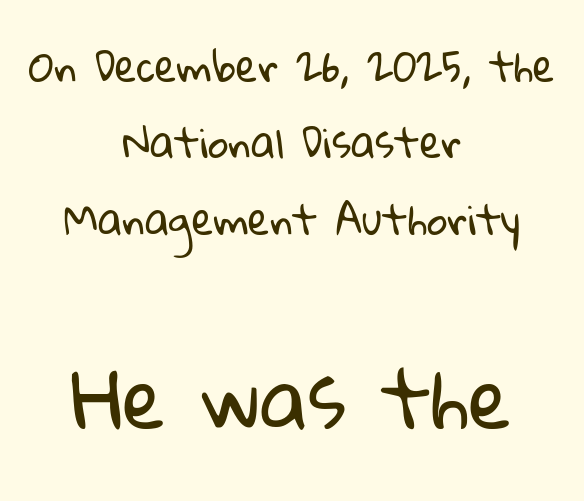
Leading is clearly above the norm, producing a sparse column. Does extra space separate the letters? No, they use regular spacing. A centered setting, common on invitations and titles, is used for this passage. Serif or sans? Sans — the stroke terminals are bare.
